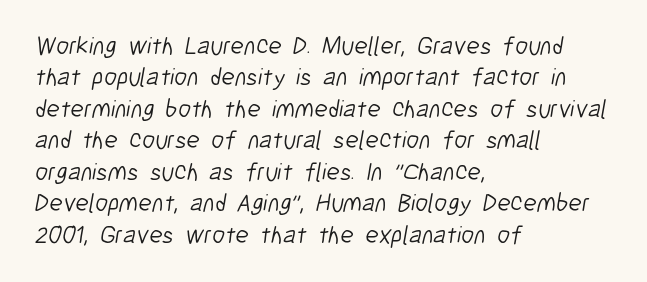
No extra ink here — the face is not bold. Underlining? Definitely not there. Glyph-to-glyph distance matches everyday printed text. The lines in this sample share a left origin and differ only in where they stop.
